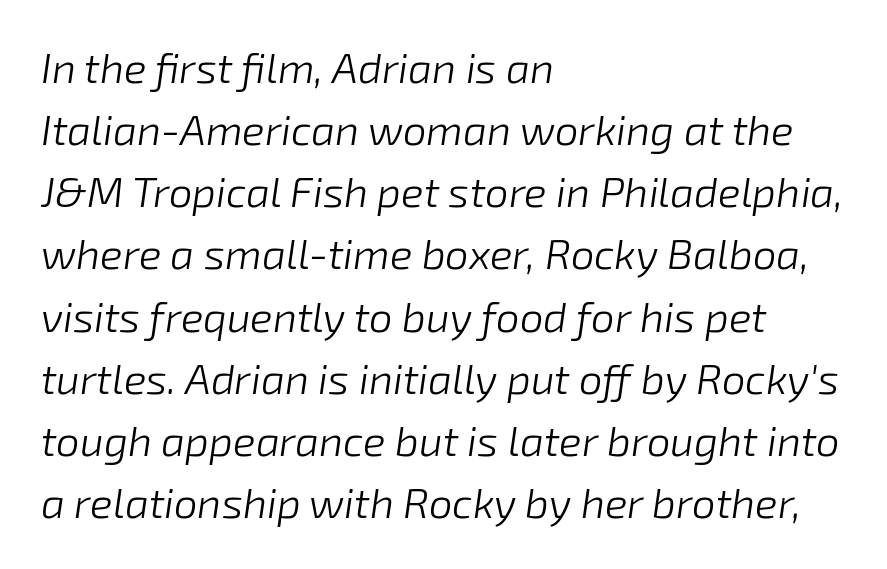
{"italic": "yes", "lean": "right", "slant_degrees": 8, "bold": "no", "weight": "light", "width": "normal", "stroke_contrast": "low", "x_height": "medium", "monospaced": "no", "underline": "no", "align": "left", "line_spacing": "normal", "line_spacing_ratio": 1.48, "letter_spacing": "normal", "letter_spacing_em": 0.0, "glyph_px": 42}
